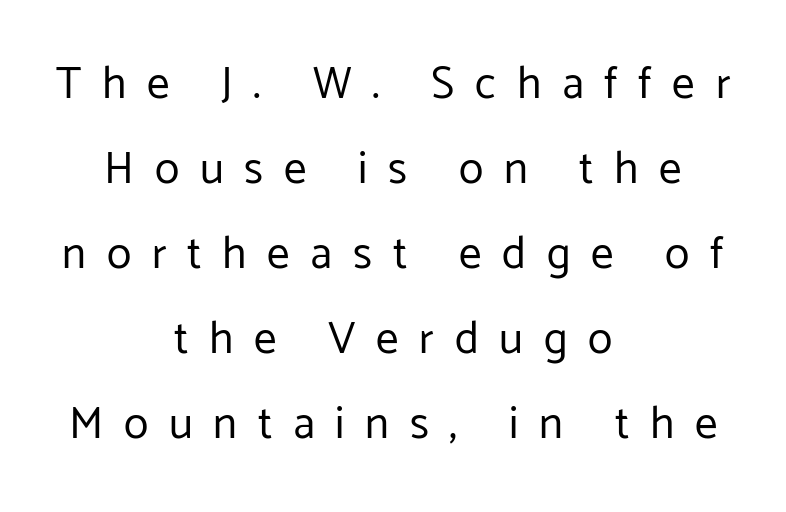
The strokes carry an ordinary text weight at most. The lines are quadded center. A typesetter would call this heavily tracked-out type. Nobody drew a line under any word here.
